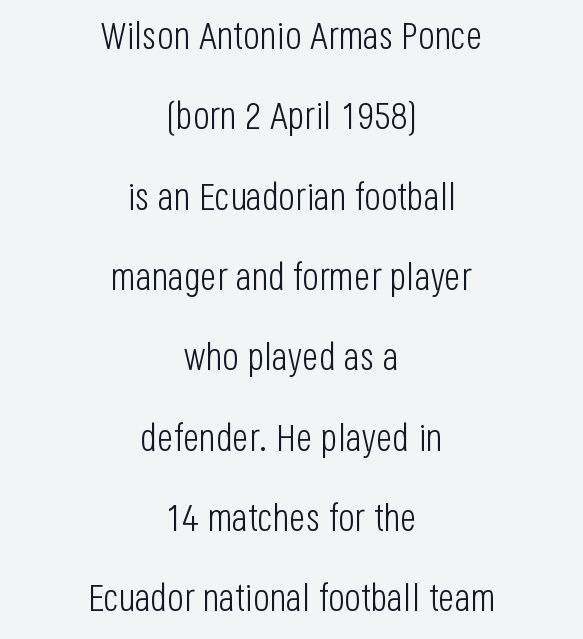
Tracking value appears to be zero — textbook default spacing. Looks like regular typesetting: each glyph gets only the width it needs. This sample trades compactness for vertical openness between lines. The weight would be labelled regular, book, light, or lighter still. Underlining? Definitely not there.
